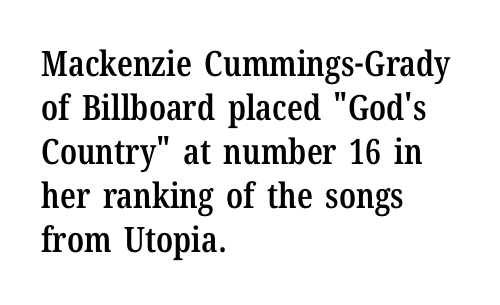
{"serif": "yes", "italic": "no", "bold": "semi", "weight": "semibold", "width": "condensed", "stroke_contrast": "low", "x_height": "medium", "monospaced": "no", "underline": "no", "align": "left", "line_spacing": "normal", "line_spacing_ratio": 1.26, "letter_spacing": "normal", "letter_spacing_em": 0.0, "glyph_px": 35}
